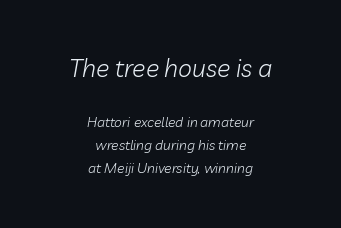
The image shows 25 px text type, italic (leaning right); set centered, normal line spacing (1.64x), normal letter spacing, not underlined; the first (top) block is 1.79x larger.
